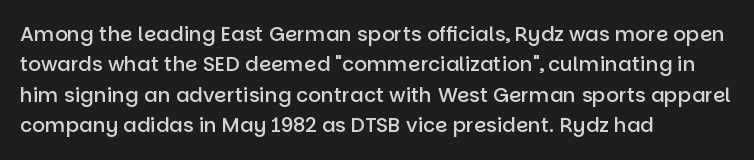
This block has exactly the height ordinary leading produces. Decoration check: the copy has no underline. Firm but not heavy-handed strokes: this text is semibold. Here the glyphs are tracked normally, forming tight word shapes. Style check: upright. Visually the block forms a straight wall on the left and a jagged coastline on the right.
